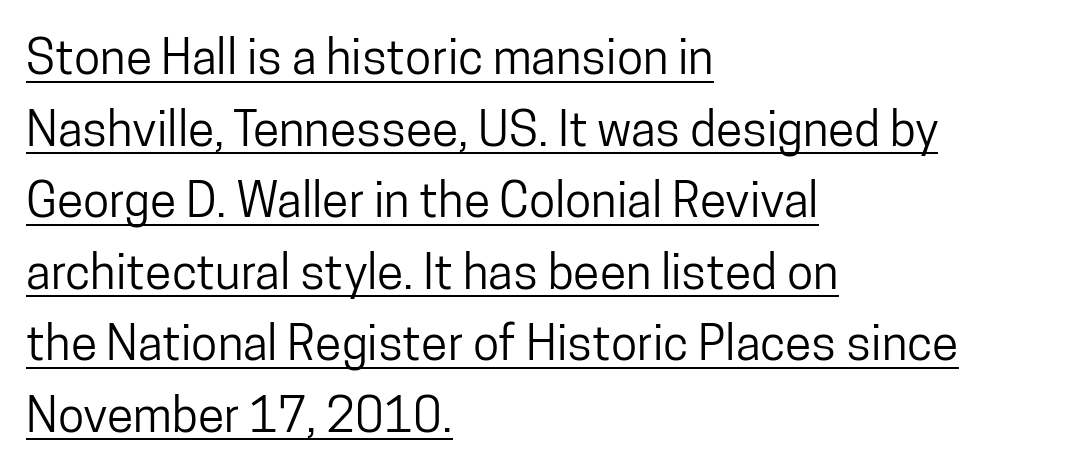
Q: Is the text italic (slanted)? A: No, it is upright.
Q: Is the typeface a serif or a sans-serif typeface? A: Sans-serif.
Q: Is the text underlined? A: Yes.
Q: How is the paragraph aligned? A: Left-aligned.
Q: Is the spacing between letters normal or unusually wide? A: Normal.
Q: Is the spacing between lines tight, normal or loose? A: Normal.
Q: Width (condensed, normal, or wide)? A: Condensed.
Q: Stroke contrast? A: Low.
Q: x-height? A: Medium.
Q: Monospaced? A: No.
